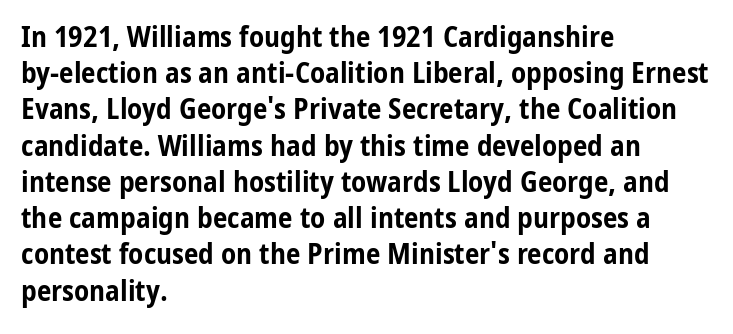
The image shows 29 px bold, condensed sans-serif type, upright; set left-aligned, normal line spacing (1.25x), normal letter spacing, not underlined; low stroke contrast and a medium x-height.
